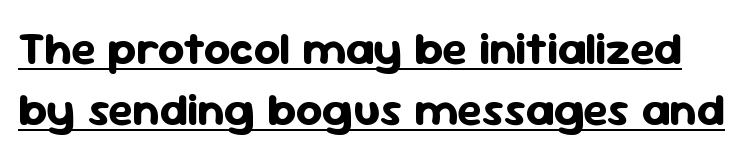
The image shows 46 px bold sans-serif type, upright; set normal line spacing (1.32x), normal letter spacing, underlined; low stroke contrast and a medium x-height.
